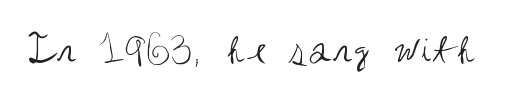
Q: Is the text bold? A: No.
Q: Is the typeface a serif or a sans-serif typeface? A: Sans-serif.
Q: Is the text underlined? A: No.
Q: Is the spacing between letters normal or unusually wide? A: Normal.
Q: Width (condensed, normal, or wide)? A: Condensed.
Q: Stroke contrast? A: Medium.
Q: x-height? A: Large.
Q: Monospaced? A: No.
